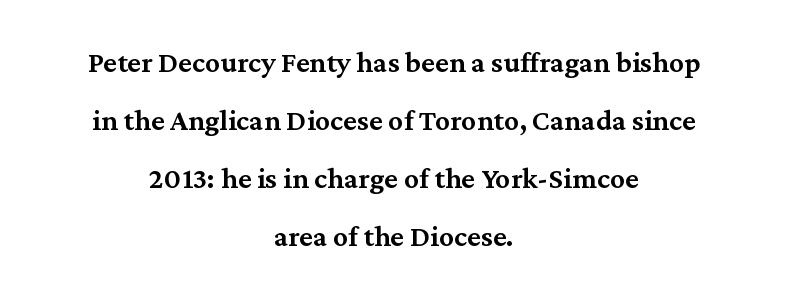
The lettering stays uniformly vertical, giving the passage a roman look. Words appear dense and cohesive because spacing is normal. The typesetter chose a symmetrical, centered arrangement here. Each letter keeps its own natural width here, so spacing adapts to shape. Does the leading feel generous? Absolutely, it's lavish.
